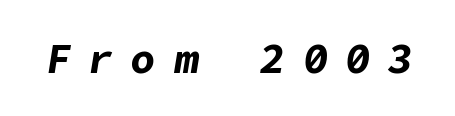
{"italic": "yes", "lean": "right", "slant_degrees": 9, "bold": "yes", "weight": "bold", "width": "normal", "stroke_contrast": "low", "x_height": "medium", "underline": "no", "letter_spacing": "wide", "letter_spacing_em": 0.42, "glyph_px": 42}
